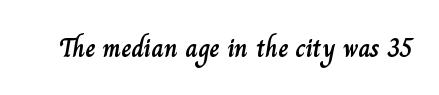
{"underline": "no", "letter_spacing": "normal", "letter_spacing_em": 0.0, "glyph_px": 27}
